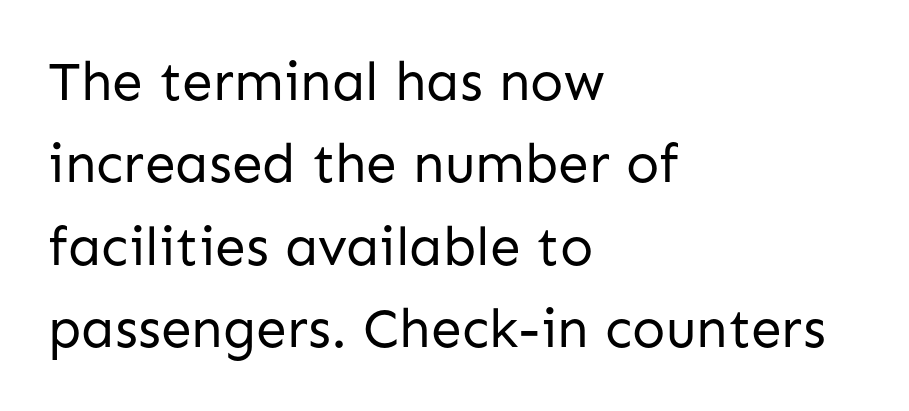
{"serif": "no", "italic": "no", "bold": "no", "weight": "regular", "width": "normal", "stroke_contrast": "low", "x_height": "medium", "monospaced": "no", "underline": "no", "align": "left", "line_spacing": "normal", "line_spacing_ratio": 1.5, "letter_spacing": "normal", "letter_spacing_em": 0.0, "glyph_px": 55}
